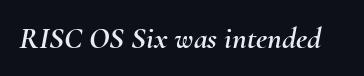
The image shows 31 px text type, italic (leaning right); set normal letter spacing, not underlined; medium stroke contrast and a small x-height.
